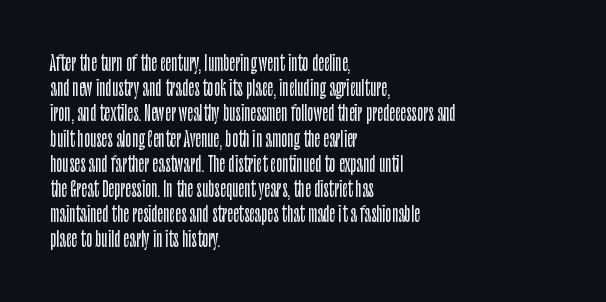
The image shows 20 px text type, upright; set left-aligned, normal line spacing (1.26x), normal letter spacing, not underlined.
